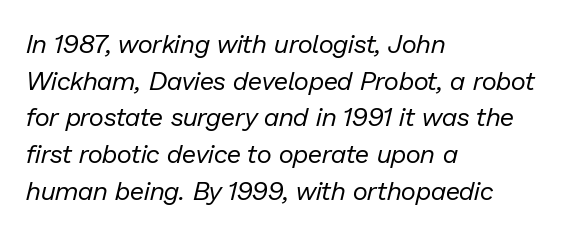
Honestly, there is no underline to notice here at all. Default kerning and tracking; the words read as compact shapes. Teacher's note: observe the even left margin — that is flush-left alignment. Weight: not bold — regular or lighter.
